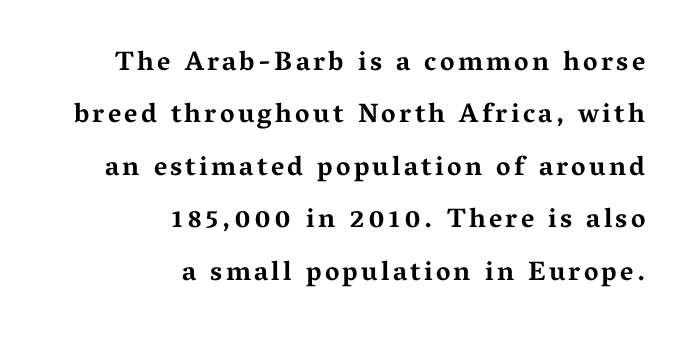
Q: Is the text bold? A: Yes.
Q: Is the text italic (slanted)? A: No, it is upright.
Q: Is the text underlined? A: No.
Q: How is the paragraph aligned? A: Right-aligned.
Q: Is the spacing between lines tight, normal or loose? A: Loose.
